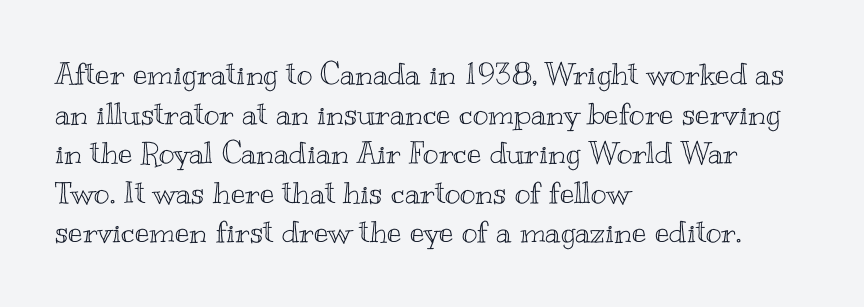
Q: Is the text italic (slanted)? A: No, it is upright.
Q: Is the text underlined? A: No.
Q: How is the paragraph aligned? A: Left-aligned.
Q: Is the spacing between letters normal or unusually wide? A: Normal.
Q: Is the spacing between lines tight, normal or loose? A: Normal.
Q: Width (condensed, normal, or wide)? A: Wide.
Q: x-height? A: Small.
Q: Monospaced? A: No.
